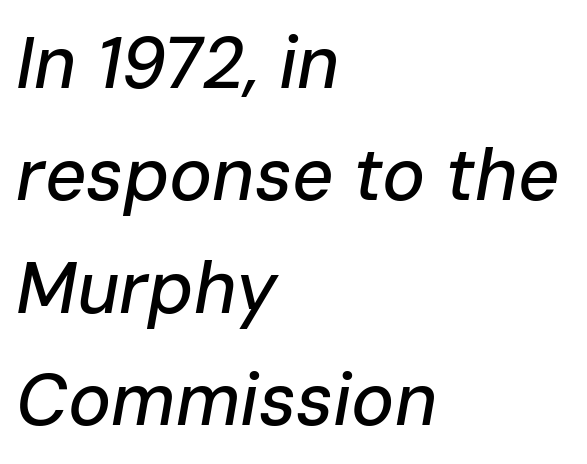
The leading is moderate, giving the passage an even texture. Horizontal alignment here is leftward, the default for most running prose. The passage shown is typed in a proportional face where columns would drift. Each word holds together tightly as a unit, with standard inter-letter gaps.
